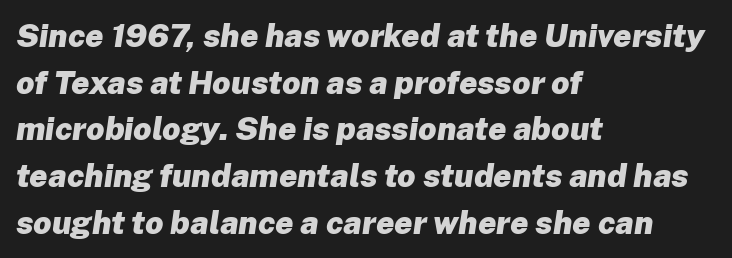
{"italic": "yes", "lean": "right", "slant_degrees": 8, "bold": "yes", "weight": "heavy", "width": "normal", "stroke_contrast": "low", "x_height": "medium", "monospaced": "no", "underline": "no", "align": "left", "line_spacing": "normal", "line_spacing_ratio": 1.46, "letter_spacing": "normal", "letter_spacing_em": 0.0, "glyph_px": 32}
